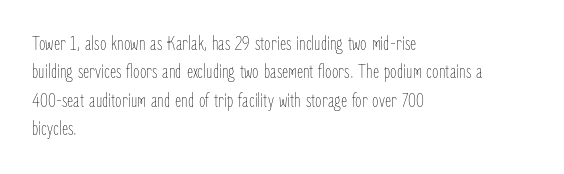
Q: Is the text bold? A: No.
Q: Is the text italic (slanted)? A: No, it is upright.
Q: Is the text underlined? A: No.
Q: How is the paragraph aligned? A: Left-aligned.
Q: Is the spacing between letters normal or unusually wide? A: Normal.
Q: Is the spacing between lines tight, normal or loose? A: Normal.
